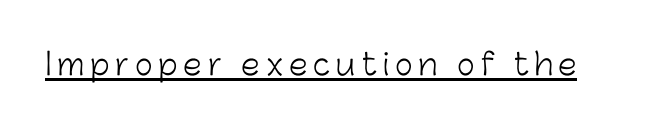
Q: Is the text bold? A: No.
Q: Is the text italic (slanted)? A: No, it is upright.
Q: Is the typeface a serif or a sans-serif typeface? A: Sans-serif.
Q: Is the text underlined? A: Yes.
Q: Is the spacing between letters normal or unusually wide? A: Unusually wide.
Q: Width (condensed, normal, or wide)? A: Normal.
Q: Stroke contrast? A: Low.
Q: x-height? A: Medium.
Q: Monospaced? A: No.
